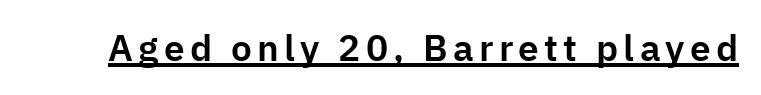
The image shows 37 px sans-serif type, upright; set underlined; low stroke contrast and a medium x-height.
